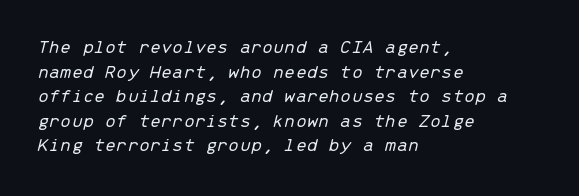
The image shows 20 px text type, italic (leaning right); set left-aligned, line spacing 1.23x, normal letter spacing, not underlined.
